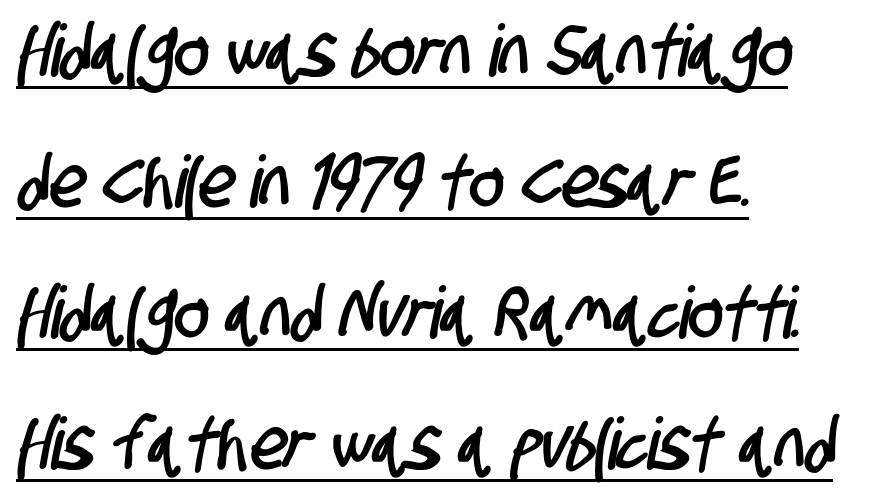
{"serif": "no", "width": "condensed", "stroke_contrast": "low", "x_height": "large", "monospaced": "no", "underline": "yes", "align": "left", "line_spacing_ratio": 1.82, "letter_spacing": "normal", "letter_spacing_em": 0.0, "glyph_px": 72}
